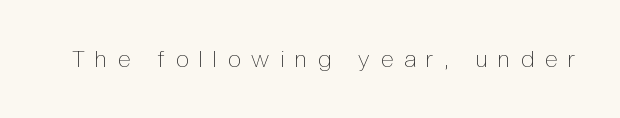
The strip under each line holds only bare page. Display-style spreading of the glyphs; the letterfit is very open. Ascenders rise straight up at ninety degrees. Bold? No — there's no thickening of the strokes.
